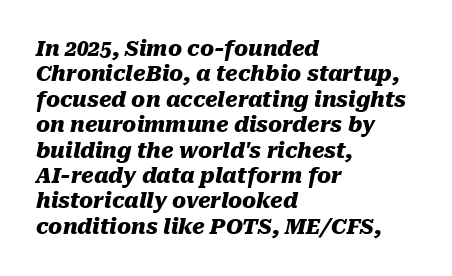
The image shows 21 px bold type, italic (leaning right); set left-aligned, line spacing 1.21x, normal letter spacing, not underlined.
